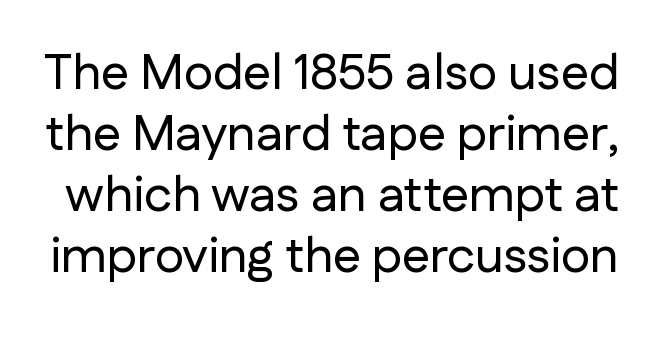
The image shows 50 px sans-serif type, upright; set line spacing 1.22x, normal letter spacing, not underlined; low stroke contrast and a medium x-height.
